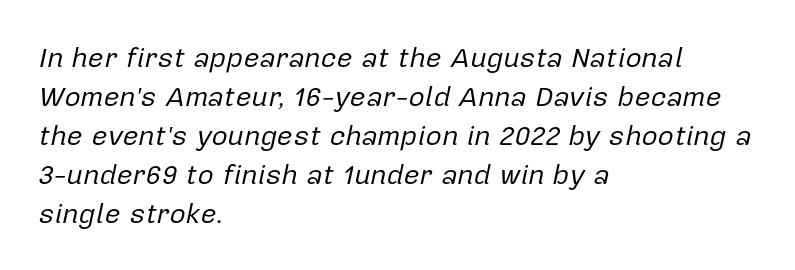
{"italic": "yes", "lean": "right", "slant_degrees": 12, "bold": "no", "weight": "regular", "width": "normal", "stroke_contrast": "low", "x_height": "medium", "monospaced": "no", "underline": "no", "align": "left", "line_spacing": "normal", "line_spacing_ratio": 1.39, "letter_spacing": "normal", "letter_spacing_em": 0.0, "glyph_px": 28}
